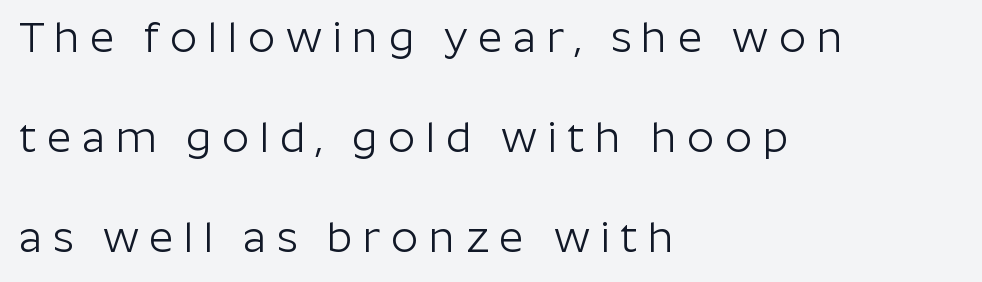
Q: Is the text bold? A: No.
Q: Is the text italic (slanted)? A: No, it is upright.
Q: Is the typeface a serif or a sans-serif typeface? A: Sans-serif.
Q: Is the text underlined? A: No.
Q: How is the paragraph aligned? A: Left-aligned.
Q: Is the spacing between letters normal or unusually wide? A: Unusually wide.
Q: Is the spacing between lines tight, normal or loose? A: Loose.
Q: Width (condensed, normal, or wide)? A: Normal.
Q: Stroke contrast? A: Low.
Q: x-height? A: Medium.
Q: Monospaced? A: No.
